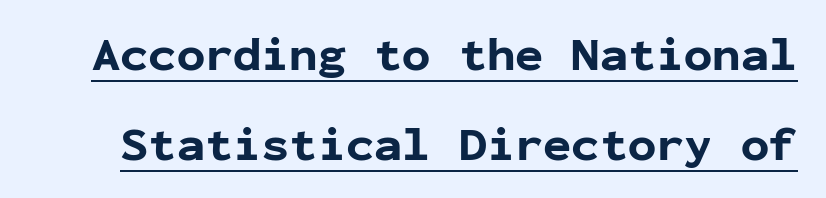
{"serif": "no", "italic": "no", "bold": "yes", "weight": "bold", "width": "normal", "stroke_contrast": "low", "x_height": "medium", "monospaced": "yes", "underline": "yes", "line_spacing": "loose", "line_spacing_ratio": 1.91, "letter_spacing": "normal", "letter_spacing_em": 0.0, "glyph_px": 47}
